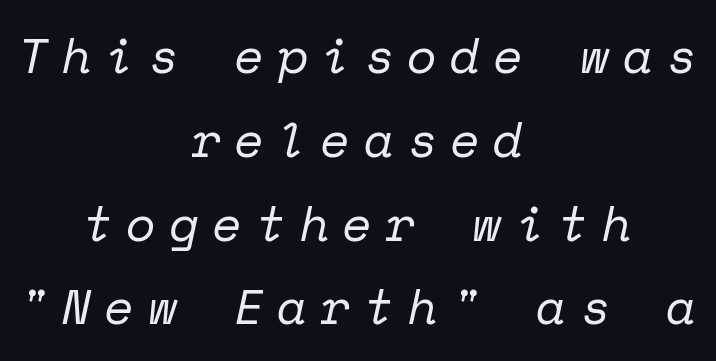
These lines have a slow, spaced-out rhythm from letter to letter. Nothing heavy about these letters — not bold at all. The face used here is monospaced, like something from a code editor. Short and long lines alike share a common midpoint. The glyphs in this specimen are seriffed.
